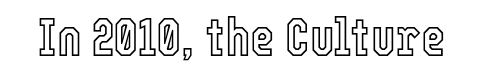
The tracking reads as untouched default to a designer's eye. Every stem runs plumb, perpendicular to the baseline. Here the designer chose a conventional face with non-uniform glyph widths. Plain, unruled lines of type.
